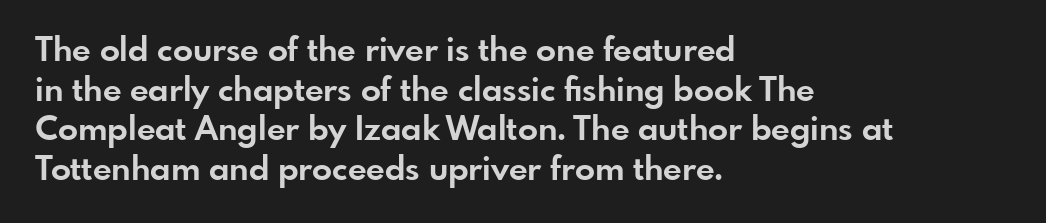
{"serif": "no", "italic": "no", "bold": "yes", "weight": "bold", "width": "normal", "stroke_contrast": "low", "x_height": "small", "monospaced": "no", "underline": "no", "align": "left", "line_spacing_ratio": 1.2, "letter_spacing": "normal", "letter_spacing_em": 0.0, "glyph_px": 33}
